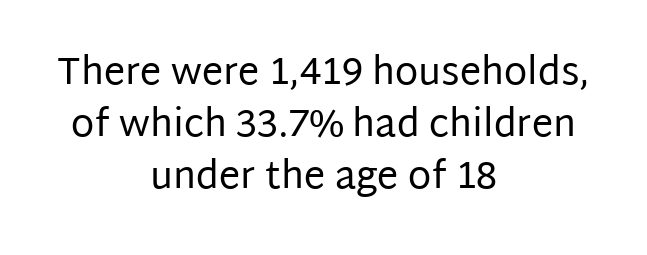
{"serif": "no", "italic": "no", "bold": "no", "weight": "regular", "width": "normal", "stroke_contrast": "low", "x_height": "large", "monospaced": "no", "underline": "no", "align": "center", "line_spacing": "normal", "line_spacing_ratio": 1.37, "letter_spacing": "normal", "letter_spacing_em": 0.0, "glyph_px": 38}
